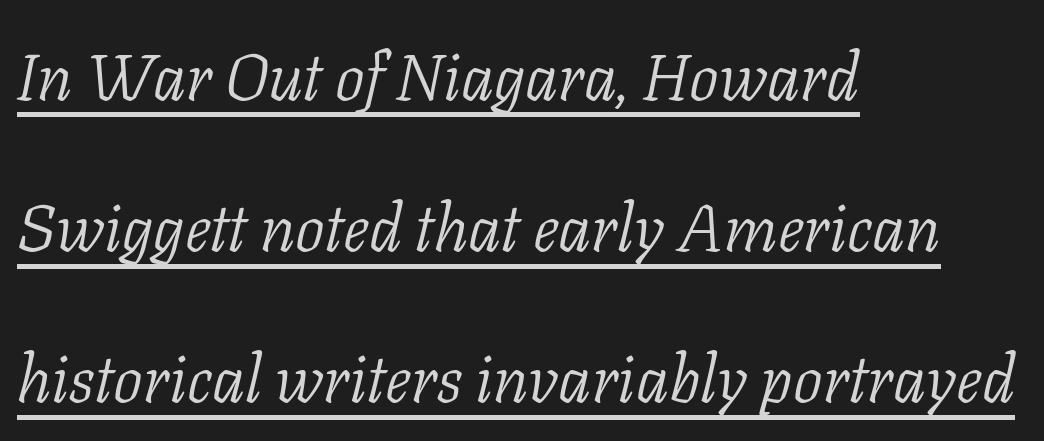
Does extra space separate the letters? No, they use regular spacing. The specimen includes a rule beneath the text block's lines. A light-to-regular cut is what we see here. Honestly, the rows look like they've been pulled way apart.
